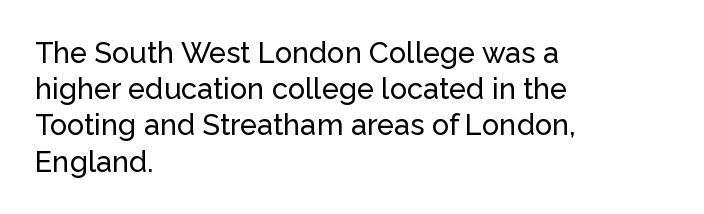
Q: Is the text italic (slanted)? A: No, it is upright.
Q: Is the typeface a serif or a sans-serif typeface? A: Sans-serif.
Q: Is the text underlined? A: No.
Q: How is the paragraph aligned? A: Left-aligned.
Q: Is the spacing between letters normal or unusually wide? A: Normal.
Q: Is the spacing between lines tight, normal or loose? A: Normal.
Q: Width (condensed, normal, or wide)? A: Normal.
Q: Stroke contrast? A: Low.
Q: x-height? A: Medium.
Q: Monospaced? A: No.
